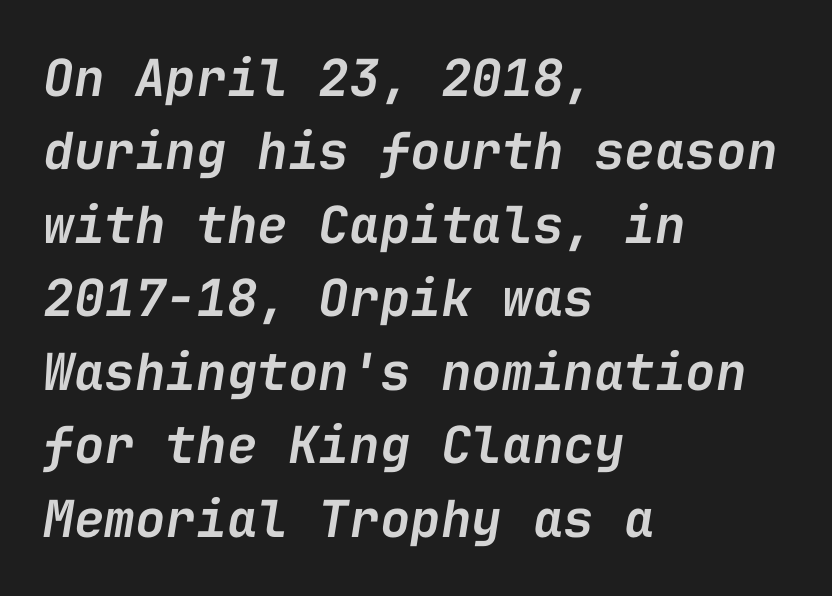
Q: Is the text bold? A: Semi-bold.
Q: Is the text italic (slanted)? A: Yes, it leans right by about 9 degrees.
Q: Is the text underlined? A: No.
Q: How is the paragraph aligned? A: Left-aligned.
Q: Is the spacing between letters normal or unusually wide? A: Normal.
Q: Is the spacing between lines tight, normal or loose? A: Normal.
Q: Width (condensed, normal, or wide)? A: Normal.
Q: Stroke contrast? A: Low.
Q: x-height? A: Medium.
Q: Monospaced? A: Yes.
